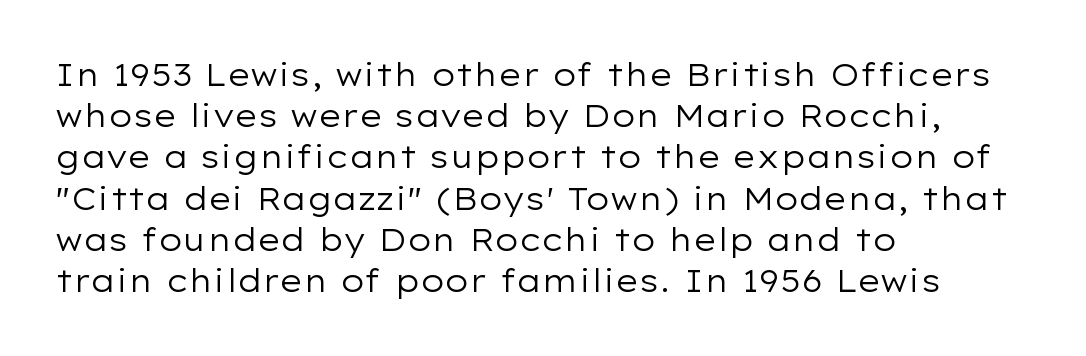
Is this a sans? Yes — the strokes have no serifs. Posture: straight, roman, zero tilt. The lines sit at an ordinary, default distance from one another. This rendering uses left alignment, leaving the right contour irregular. Anything drawn beneath the words? Only blank space. Students, note that the glyphs here touch the page at normal intervals.
